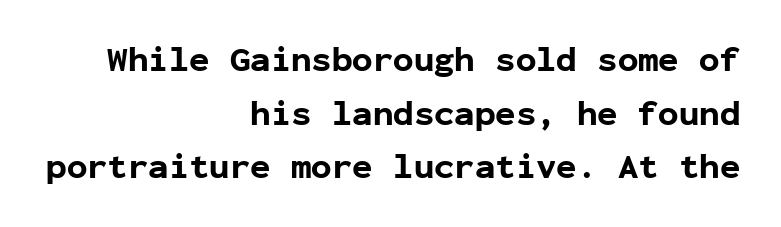
The image shows 34 px bold sans-serif type, upright, monospaced; set right-aligned, normal line spacing (1.58x), normal letter spacing, not underlined; low stroke contrast and a medium x-height.
